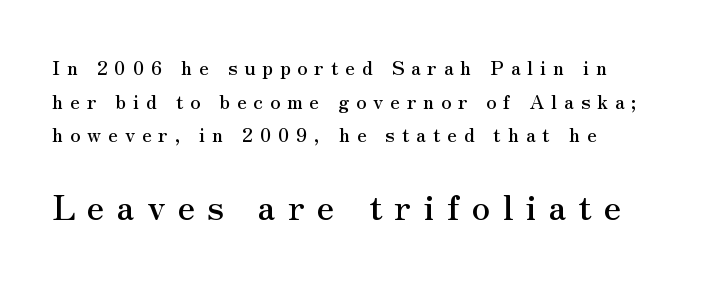
{"serif": "yes", "italic": "no", "width": "normal", "stroke_contrast": "medium", "x_height": "small", "monospaced": "no", "underline": "no", "line_spacing_ratio": 1.77, "letter_spacing": "wide", "letter_spacing_em": 0.36, "larger_block": "second", "size_ratio": 1.79, "glyph_px": 34}
